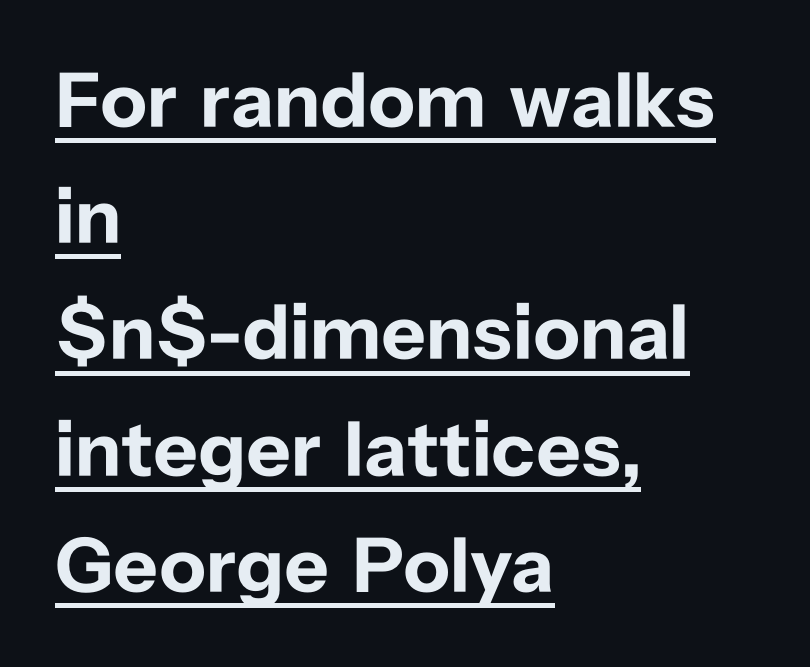
{"serif": "no", "italic": "no", "bold": "yes", "weight": "bold", "width": "normal", "stroke_contrast": "low", "x_height": "medium", "monospaced": "no", "underline": "yes", "align": "left", "line_spacing": "normal", "line_spacing_ratio": 1.49, "letter_spacing": "normal", "letter_spacing_em": 0.0, "glyph_px": 78}
